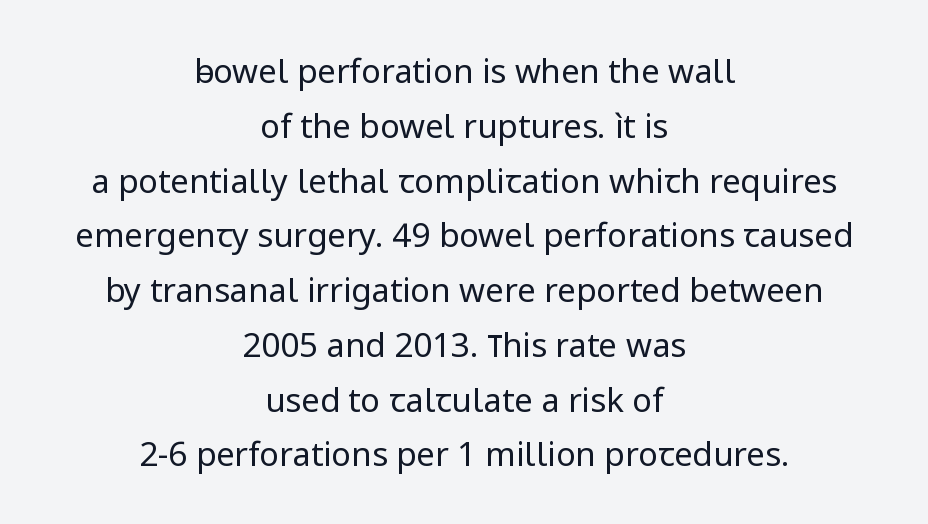
Notice how the stems are strictly vertical — no italics here. Think standard paragraph weight, or any step lighter than that. Summary of vertical rhythm: regular, with standard interline spacing. This sample has the flowing, uneven cadence of proportional lettering. Default kerning and tracking; the words read as compact shapes. Check under the words: just untouched page.
